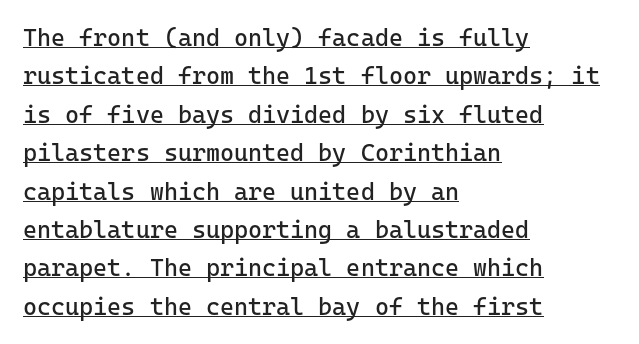
{"italic": "no", "bold": "no", "underline": "yes", "align": "left", "line_spacing": "normal", "line_spacing_ratio": 1.6, "letter_spacing": "normal", "letter_spacing_em": 0.0, "glyph_px": 24}
